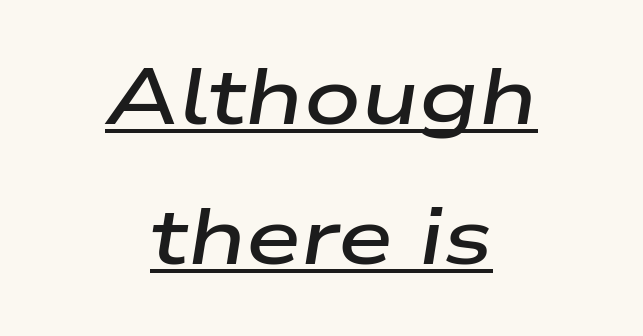
The image shows 79 px semibold, wide type, italic (leaning right); set centered, line spacing 1.77x, normal letter spacing, underlined; low stroke contrast and a medium x-height.
